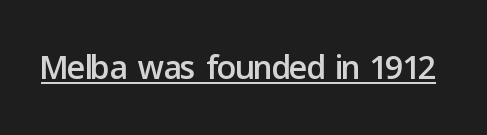
Q: Is the text italic (slanted)? A: No, it is upright.
Q: Is the typeface a serif or a sans-serif typeface? A: Sans-serif.
Q: Is the text underlined? A: Yes.
Q: Is the spacing between letters normal or unusually wide? A: Normal.
Q: Width (condensed, normal, or wide)? A: Normal.
Q: Stroke contrast? A: Low.
Q: x-height? A: Medium.
Q: Monospaced? A: No.
